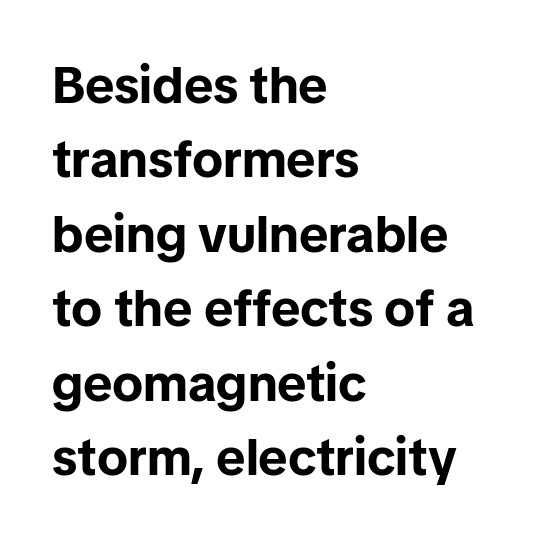
Q: Is the text bold? A: Yes.
Q: Is the text italic (slanted)? A: No, it is upright.
Q: Is the typeface a serif or a sans-serif typeface? A: Sans-serif.
Q: Is the text underlined? A: No.
Q: How is the paragraph aligned? A: Left-aligned.
Q: Is the spacing between letters normal or unusually wide? A: Normal.
Q: Is the spacing between lines tight, normal or loose? A: Normal.
Q: Width (condensed, normal, or wide)? A: Normal.
Q: Stroke contrast? A: Low.
Q: x-height? A: Medium.
Q: Monospaced? A: No.
